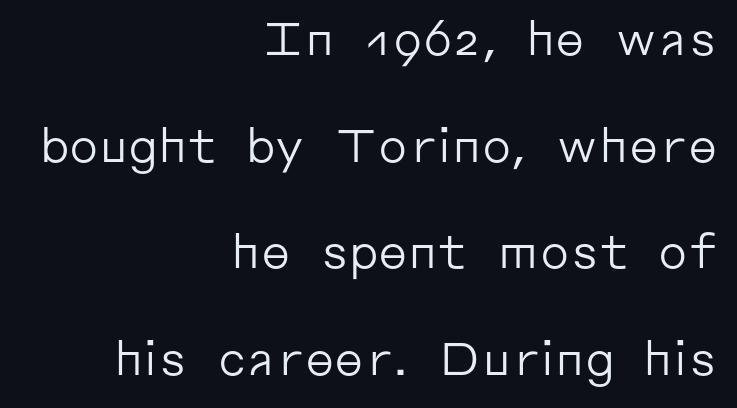
{"serif": "no", "italic": "no", "bold": "no", "weight": "regular", "width": "normal", "stroke_contrast": "low", "x_height": "medium", "monospaced": "no", "underline": "no", "align": "right", "line_spacing": "loose", "line_spacing_ratio": 2.32, "letter_spacing": "normal", "letter_spacing_em": 0.0, "glyph_px": 46}
